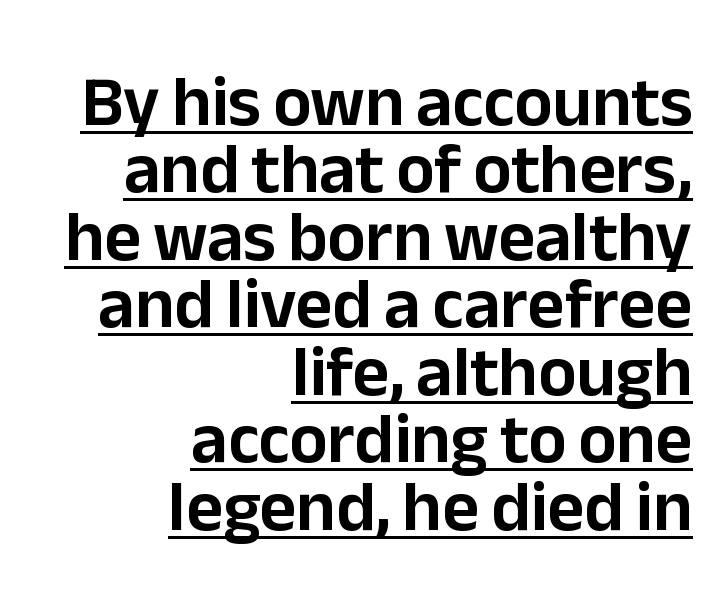
{"serif": "no", "italic": "no", "width": "normal", "stroke_contrast": "low", "x_height": "medium", "monospaced": "no", "underline": "yes", "align": "right", "line_spacing": "tight", "line_spacing_ratio": 0.95, "letter_spacing": "normal", "letter_spacing_em": 0.0, "glyph_px": 71}
